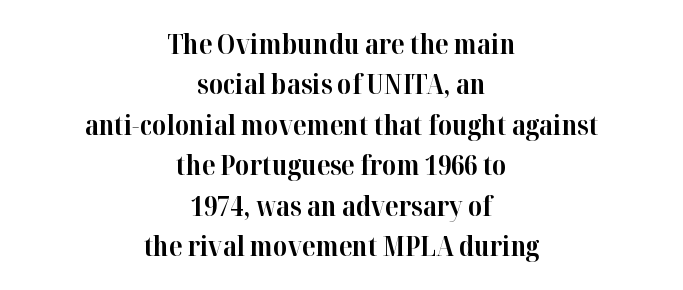
Q: Is the text bold? A: Yes.
Q: Is the text italic (slanted)? A: No, it is upright.
Q: Is the text underlined? A: No.
Q: How is the paragraph aligned? A: Centered.
Q: Is the spacing between letters normal or unusually wide? A: Normal.
Q: Is the spacing between lines tight, normal or loose? A: Normal.
